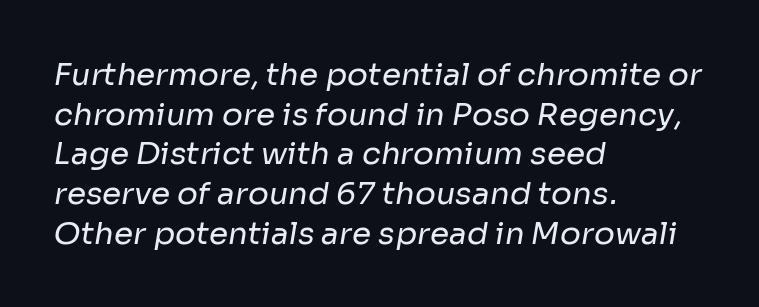
The image shows 31 px regular-weight sans-serif type; set left-aligned, normal line spacing (1.28x), normal letter spacing, not underlined; low stroke contrast and a medium x-height.
